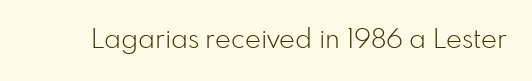
{"italic": "no", "bold": "no", "underline": "no", "letter_spacing": "normal", "letter_spacing_em": 0.0, "glyph_px": 27}
